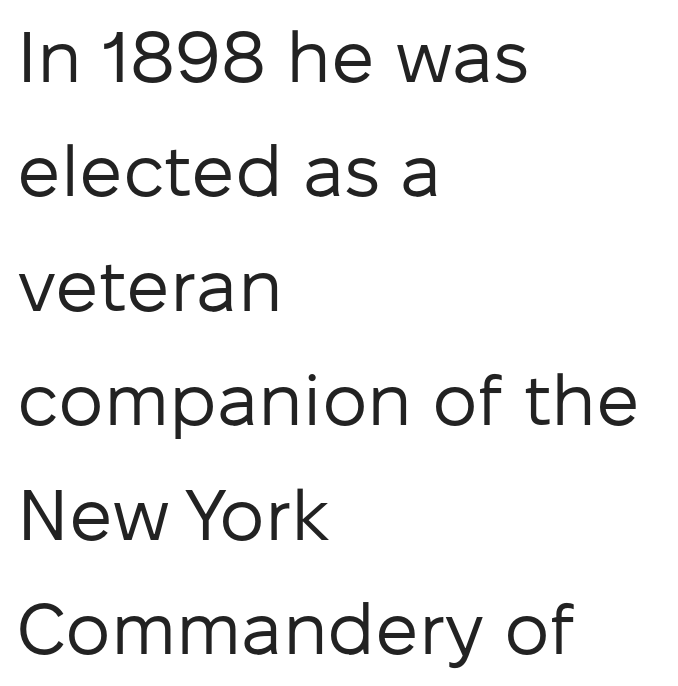
Unbolded letterforms with no extra heft. Rendered with straight, roman letterforms. The setting favours the left margin, as ordinary paragraphs usually do. The designer left line spacing at the default. The passage shown is typed in a proportional face where columns would drift.
